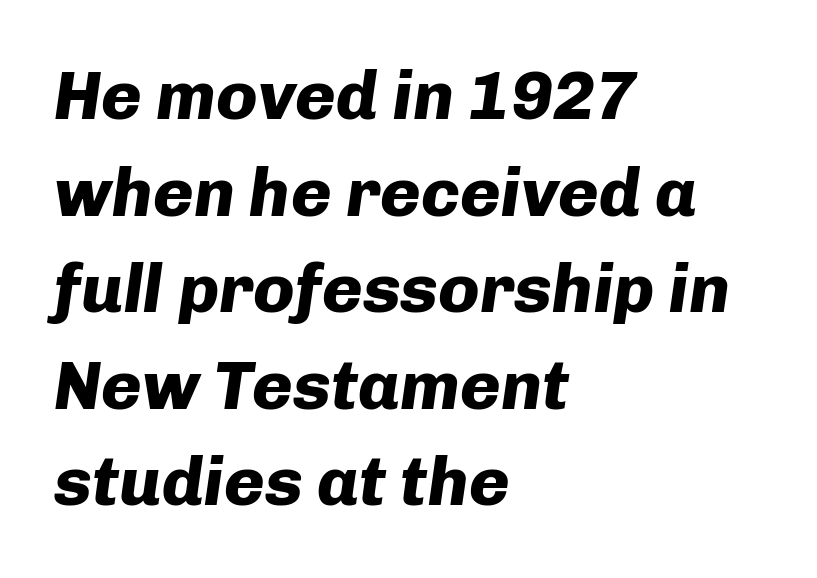
Each word holds together tightly as a unit, with standard inter-letter gaps. In CSS terms this would be text-align: left. These lines sit exactly where default settings would place them. Slant detected: the letters are inclined.
